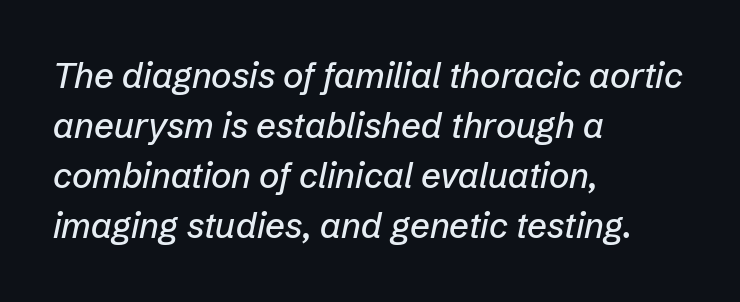
{"italic": "yes", "lean": "right", "slant_degrees": 12, "width": "normal", "stroke_contrast": "low", "x_height": "medium", "monospaced": "no", "underline": "no", "align": "left", "line_spacing": "normal", "line_spacing_ratio": 1.43, "letter_spacing": "normal", "letter_spacing_em": 0.0, "glyph_px": 35}
